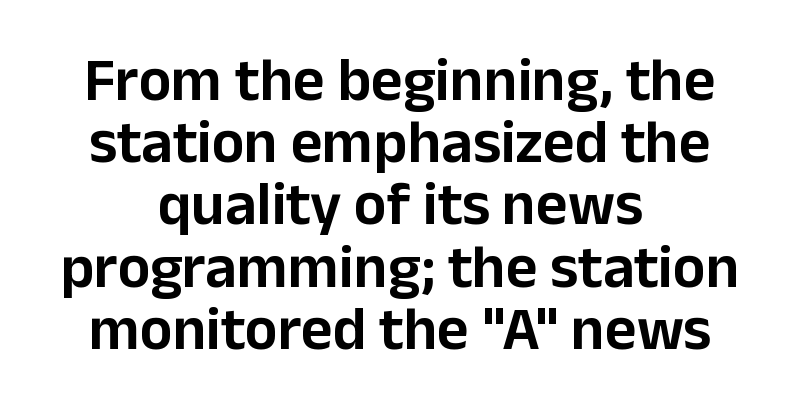
Q: Is the text italic (slanted)? A: No, it is upright.
Q: Is the typeface a serif or a sans-serif typeface? A: Sans-serif.
Q: Is the text underlined? A: No.
Q: How is the paragraph aligned? A: Centered.
Q: Is the spacing between letters normal or unusually wide? A: Normal.
Q: Is the spacing between lines tight, normal or loose? A: Tight.
Q: Width (condensed, normal, or wide)? A: Normal.
Q: Stroke contrast? A: Low.
Q: x-height? A: Medium.
Q: Monospaced? A: No.
